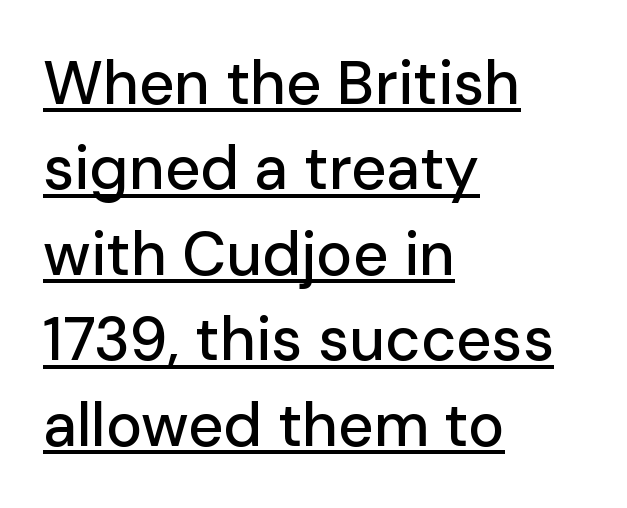
Leftover space on each line is placed entirely after the last word. Caption: lettering with a line underneath. Leading: standard. Italic? Not at all — the glyphs are vertical.
